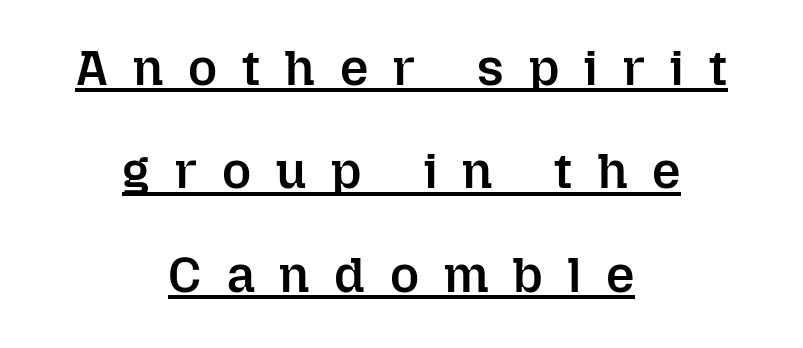
The image shows 50 px semibold type, upright; set centered, loose line spacing (2.07x), unusually wide letter spacing (+0.5 em), underlined; low stroke contrast and a medium x-height.
